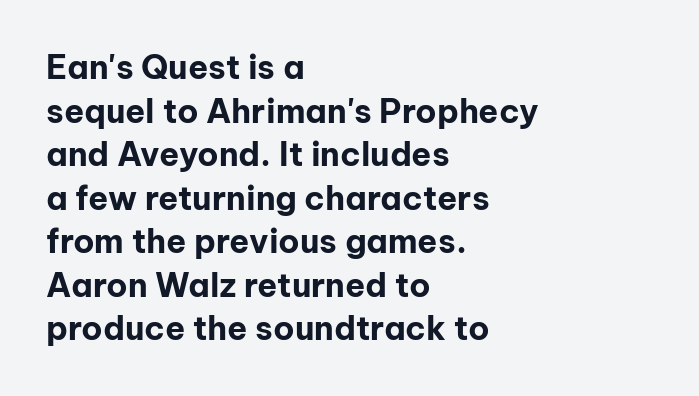
In terms of letterform style, serifs are entirely absent. The axis of the letterforms is exactly vertical. The words here are not underlined. Notice how the passage keeps a crisp vertical edge on the left only. In terms of leading, this rendering sits right in the middle. Weight: bold.
